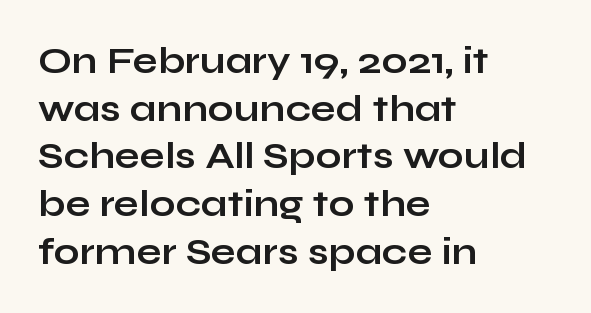
The image shows 37 px bold, wide sans-serif type, upright; set left-aligned, normal line spacing (1.29x), normal letter spacing, not underlined; low stroke contrast and a medium x-height.
